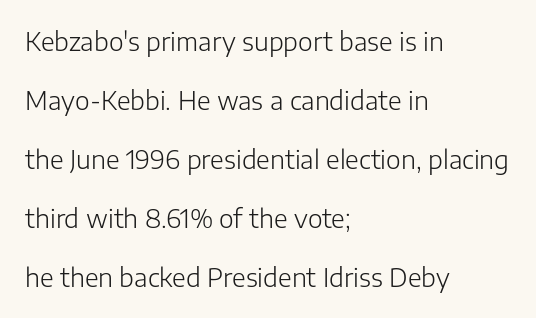
{"italic": "no", "bold": "no", "underline": "no", "align": "left", "line_spacing": "loose", "line_spacing_ratio": 2.36, "letter_spacing": "normal", "letter_spacing_em": 0.0, "glyph_px": 25}
